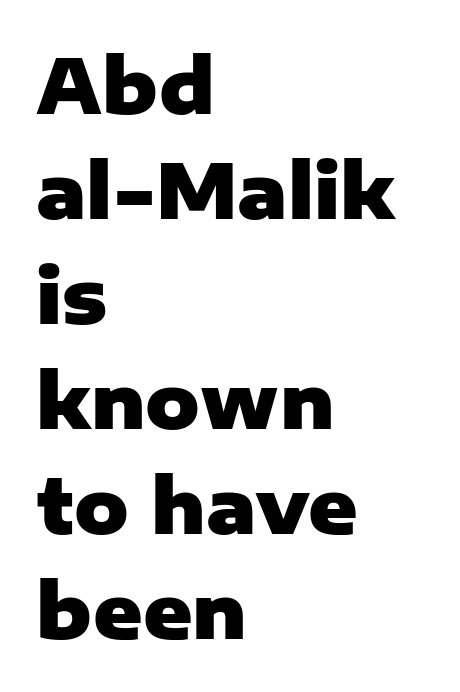
{"serif": "no", "italic": "no", "bold": "yes", "weight": "heavy", "width": "normal", "stroke_contrast": "low", "x_height": "medium", "monospaced": "no", "underline": "no", "align": "left", "line_spacing": "normal", "line_spacing_ratio": 1.4, "letter_spacing": "normal", "letter_spacing_em": 0.0, "glyph_px": 75}
